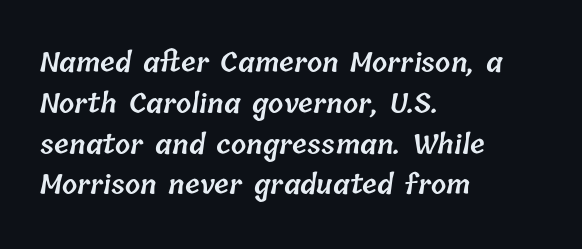
{"bold": "semi", "underline": "no", "align": "left", "line_spacing": "normal", "line_spacing_ratio": 1.51, "letter_spacing": "normal", "letter_spacing_em": 0.0, "glyph_px": 27}
